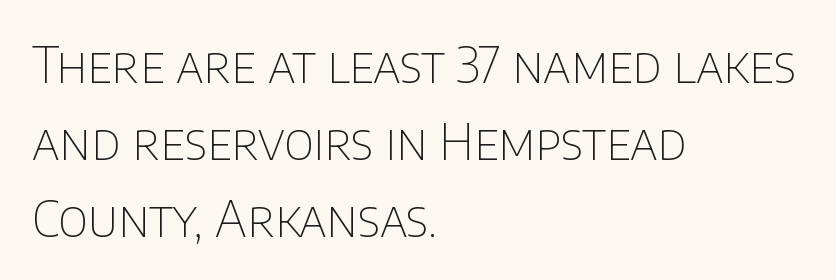
Rows of type keep a routine distance in the vertical direction. The font is comparable to plain body text, perhaps lighter. This sample uses a sans-serif face. Where is the straight margin? On the left. Standard letterfit; no display-style spreading of the glyphs.
